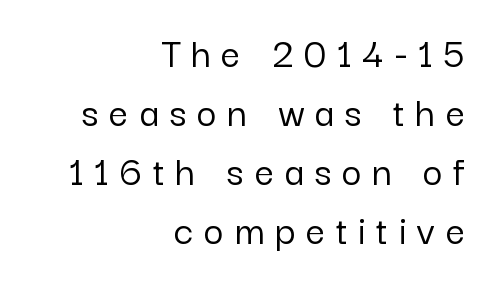
The image shows 43 px sans-serif type, upright; set right-aligned, normal line spacing (1.37x), unusually wide letter spacing (+0.25 em), not underlined; low stroke contrast and a medium x-height.
